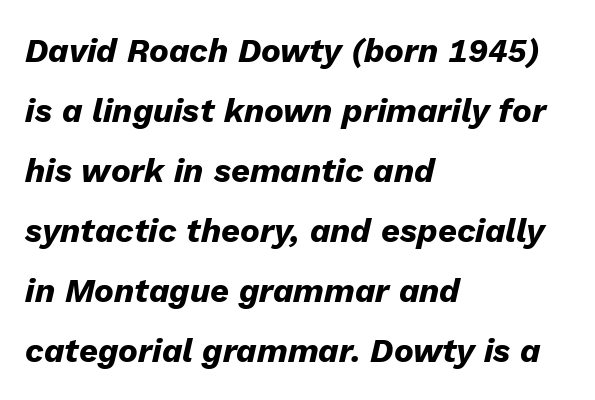
The image shows 33 px heavy type, italic (leaning right); set left-aligned, line spacing 1.82x, normal letter spacing, not underlined; low stroke contrast and a medium x-height.
